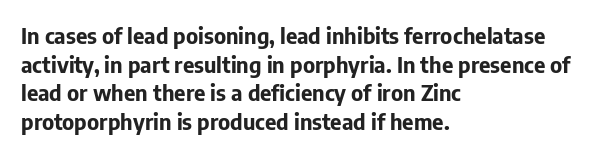
The image shows 22 px bold type, upright; set left-aligned, normal line spacing (1.3x), normal letter spacing, not underlined.
